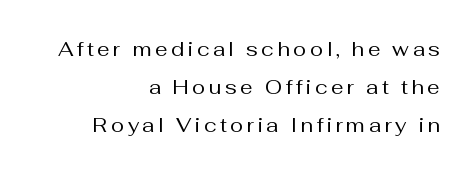
The lines in this sample share a right terminus and differ only in where they begin. Decoration check: the copy has no underline. Italic? Not at all — the glyphs are vertical. What's the leading like? Stretched, with rows far apart. Unbolded letterforms with no extra heft.
